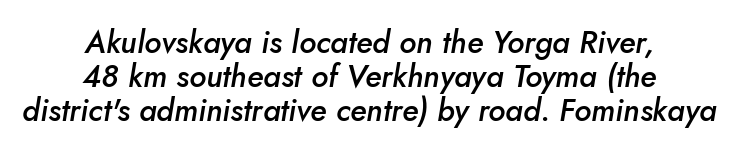
Vertical spacing — tight. The letters advance in unequal steps, a hallmark of proportional type. Type without underlining. You could call the tracking neutral — neither tight nor loose.
